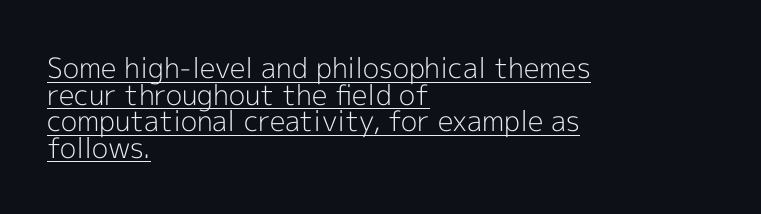
The image shows 28 px light sans-serif type, upright; set left-aligned, tight line spacing (0.95x), normal letter spacing, underlined; a medium x-height.
